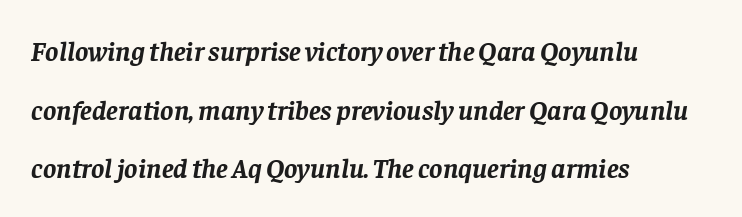
The image shows 28 px semibold serif type, italic (leaning right); set left-aligned, loose line spacing (2.09x), normal letter spacing, not underlined; low stroke contrast and a large x-height.
